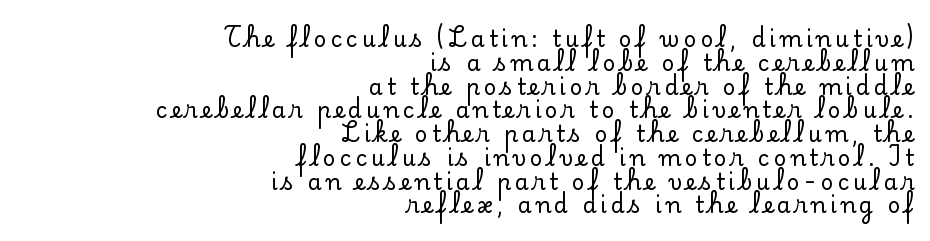
Q: Is the text italic (slanted)? A: No, it is upright.
Q: Is the text underlined? A: No.
Q: How is the paragraph aligned? A: Right-aligned.
Q: Is the spacing between lines tight, normal or loose? A: Tight.
